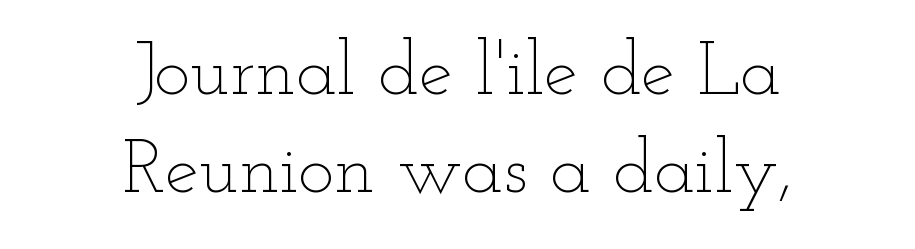
The image shows 76 px thin, wide type, upright; set centered, normal line spacing (1.29x), normal letter spacing, not underlined; low stroke contrast and a small x-height.
